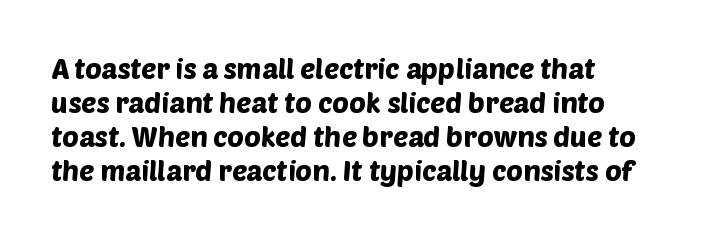
The image shows 28 px sans-serif type; set line spacing 1.21x, normal letter spacing, not underlined; low stroke contrast and a large x-height.
